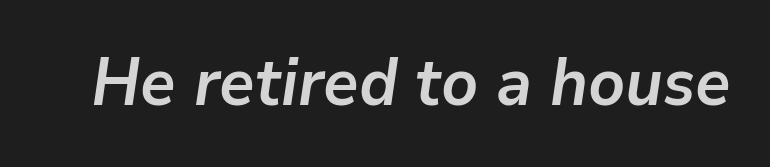
A dark, heavy texture on the line: the type is bold. The glyphs are unaccompanied by any horizontal stroke below them. Proportional: the letters do not fall into vertical columns. There's an unmistakable incline to the writing here.
